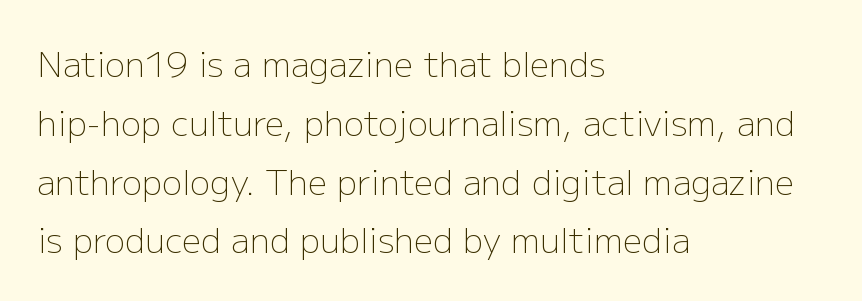
{"serif": "no", "italic": "no", "bold": "no", "weight": "light", "width": "normal", "stroke_contrast": "low", "x_height": "medium", "monospaced": "no", "underline": "no", "align": "left", "line_spacing_ratio": 1.73, "letter_spacing": "normal", "letter_spacing_em": 0.0, "glyph_px": 34}
